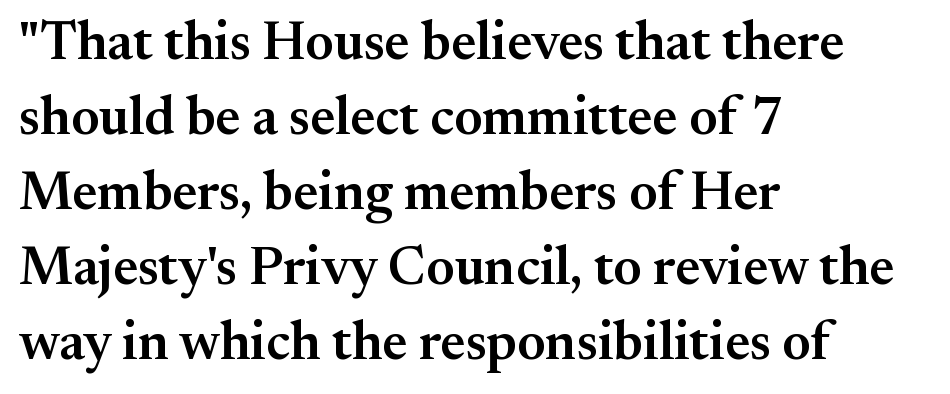
Q: Is the text bold? A: Semi-bold.
Q: Is the text italic (slanted)? A: No, it is upright.
Q: Is the typeface a serif or a sans-serif typeface? A: Serif.
Q: Is the text underlined? A: No.
Q: How is the paragraph aligned? A: Left-aligned.
Q: Is the spacing between letters normal or unusually wide? A: Normal.
Q: Is the spacing between lines tight, normal or loose? A: Normal.
Q: Width (condensed, normal, or wide)? A: Normal.
Q: Stroke contrast? A: Medium.
Q: x-height? A: Small.
Q: Monospaced? A: No.
